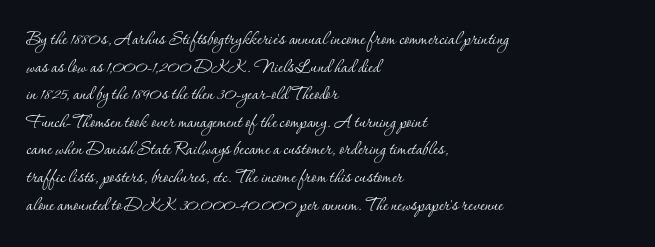
The image shows 23 px text type; set left-aligned, line spacing 1.2x, normal letter spacing, not underlined.
